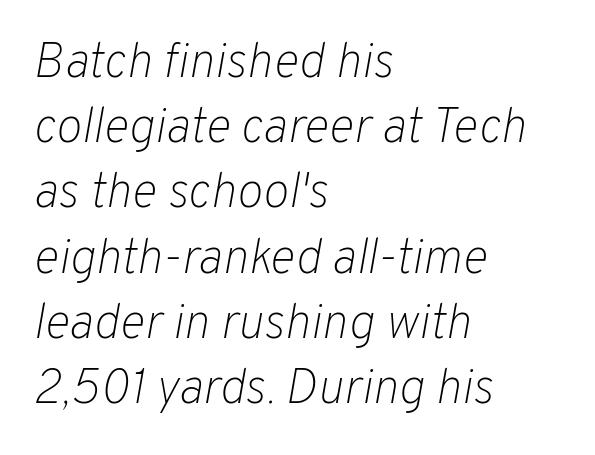
The image shows 49 px light type, italic (leaning right); set left-aligned, normal line spacing (1.33x), normal letter spacing, not underlined; low stroke contrast and a medium x-height.
